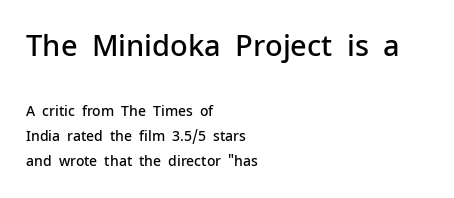
The specimen reads as upright at a glance. The gaps between neighbouring characters are ordinary and unremarkable. Typographically, this falls in the sans-serif category. Line starts are locked; line ends wander. Words float on clear page, feet unadorned. Heft: intermediate — a semibold.
